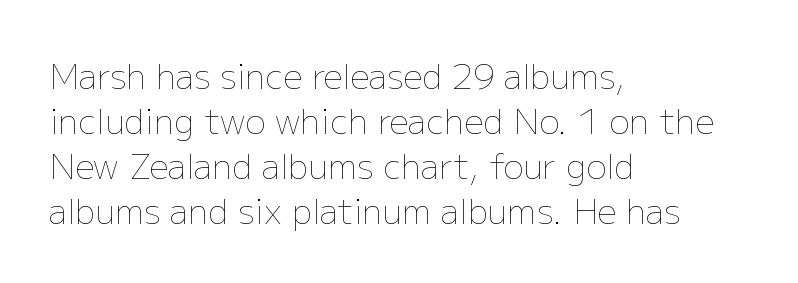
{"italic": "no", "bold": "no", "weight": "thin", "width": "normal", "stroke_contrast": "low", "x_height": "medium", "monospaced": "no", "underline": "no", "align": "left", "line_spacing": "normal", "line_spacing_ratio": 1.32, "letter_spacing": "normal", "letter_spacing_em": 0.0, "glyph_px": 34}
